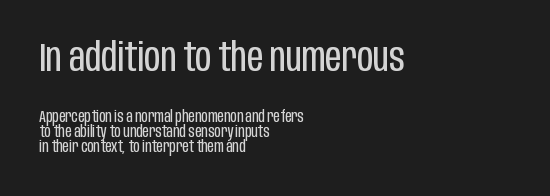
Stems here are at most as thick as an everyday book face. The rendering uses natural spacing where letterforms have individual widths. The letters carry no serifs — their stems end cleanly without finishing strokes. Here the glyphs are tracked normally, forming tight word shapes. The designer dialed line spacing down below the default. A student would call this left alignment; a typographer would say flush left, rag right.
